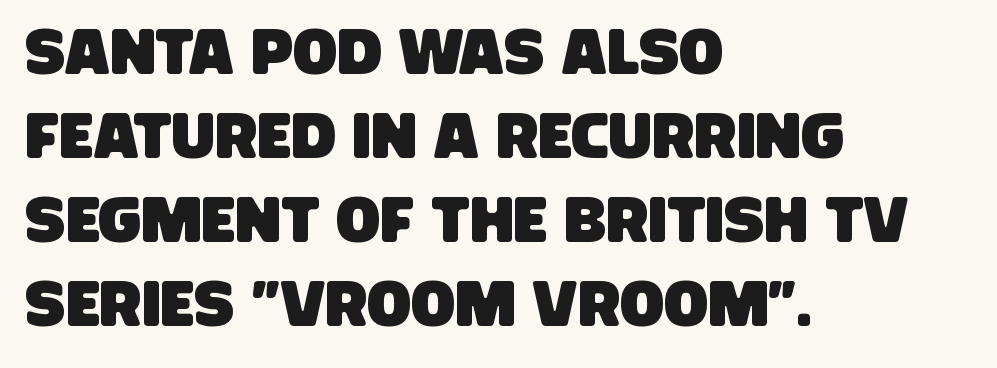
Serif or sans? Sans — the stroke terminals are bare. The rendering uses natural spacing where letterforms have individual widths. How would I describe the line gaps? Plain and ordinary. This rendering leaves character spacing at its baseline value. A student would call this left alignment; a typographer would say flush left, rag right.
